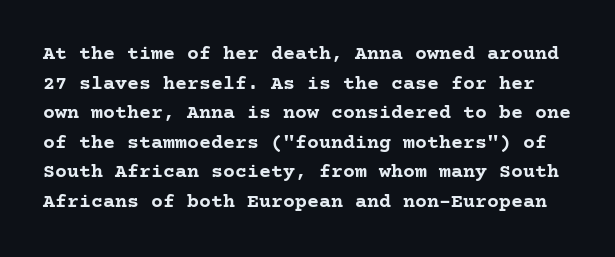
How are the letters spaced? Ordinarily, with no added tracking. Descenders hang freely into open space. A roman cut, with each character standing at attention. The typesetting leans heavy: a genuine bold. Reading down the column, the eye jumps a familiar distance to each next line.
